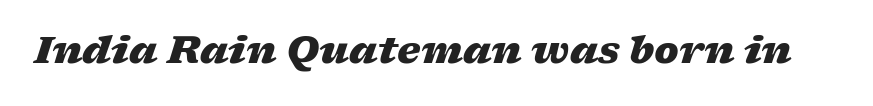
{"italic": "yes", "lean": "right", "slant_degrees": 17, "bold": "yes", "weight": "heavy", "width": "wide", "stroke_contrast": "low", "x_height": "medium", "monospaced": "no", "underline": "no", "letter_spacing": "normal", "letter_spacing_em": 0.0, "glyph_px": 37}
